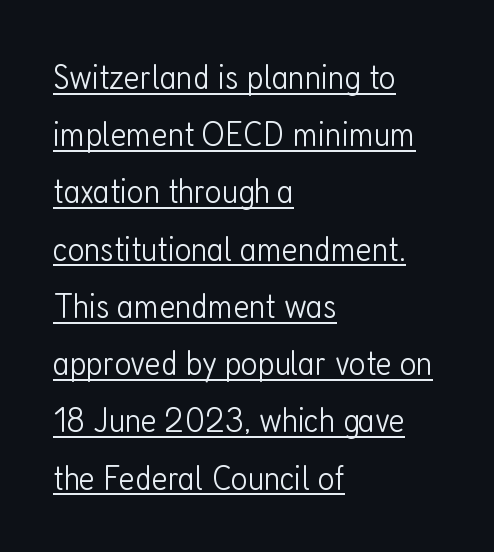
Each letter keeps its own natural width here, so spacing adapts to shape. Look at the tracking — it's just the regular setting, nothing added. You can tell it's not italic because the verticals are truly vertical. The lines are quadded left.
